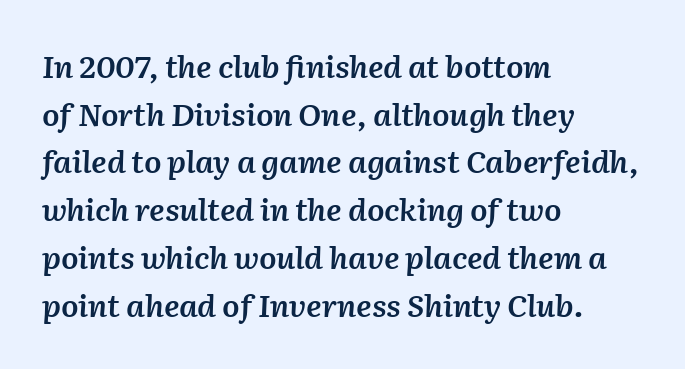
The image shows 31 px semibold type, italic (leaning right); set left-aligned, normal line spacing (1.54x), normal letter spacing, not underlined; medium stroke contrast and a medium x-height.
